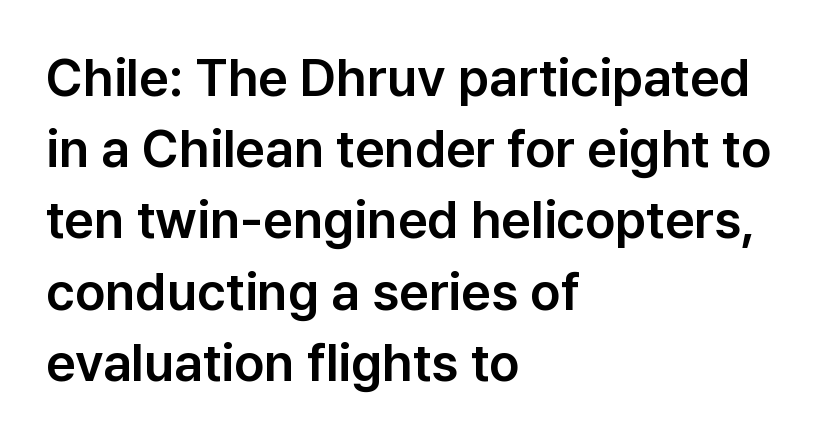
This is sans-serif lettering, the kind often seen on screens and signage. Check the space under the baseline: it is left empty. You could not count columns in this text — the font is proportionally spaced. Leading: standard.
